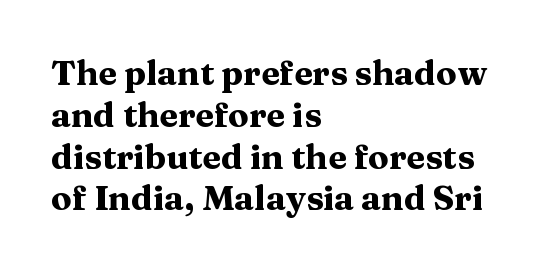
Note: serifs present on the glyphs. Do the characters align in a grid? No, the font is proportional. Typesetter's note: full bold, strokes at maximum text heaviness. The passage shown has conventional tracking throughout. The compositor pushed each line to the left boundary. A typesetter would mark this as roman, not italic.
